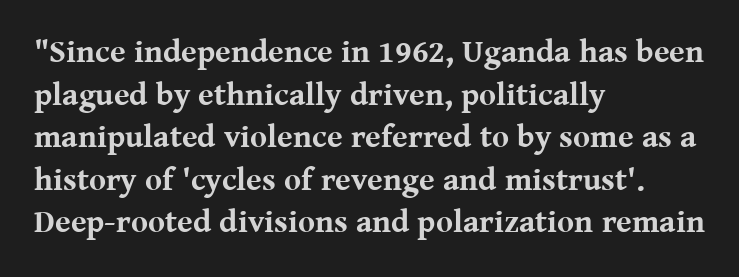
The image shows 32 px bold serif type, upright; set left-aligned, normal line spacing (1.33x), normal letter spacing, not underlined; medium stroke contrast and a medium x-height.
